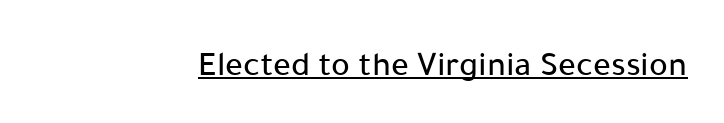
Q: Is the text italic (slanted)? A: No, it is upright.
Q: Is the typeface a serif or a sans-serif typeface? A: Sans-serif.
Q: Is the text underlined? A: Yes.
Q: Is the spacing between letters normal or unusually wide? A: Normal.
Q: Width (condensed, normal, or wide)? A: Normal.
Q: Stroke contrast? A: Low.
Q: x-height? A: Medium.
Q: Monospaced? A: No.
